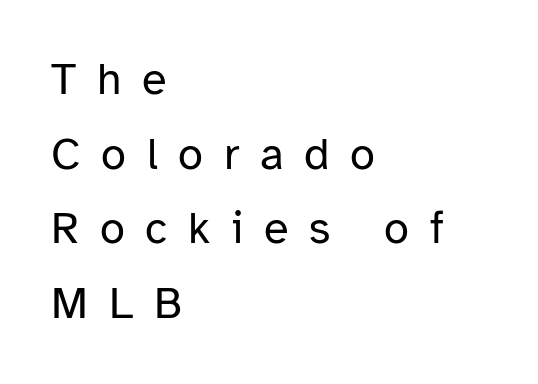
Q: Is the text bold? A: No.
Q: Is the text italic (slanted)? A: No, it is upright.
Q: Is the typeface a serif or a sans-serif typeface? A: Sans-serif.
Q: Is the text underlined? A: No.
Q: How is the paragraph aligned? A: Left-aligned.
Q: Is the spacing between letters normal or unusually wide? A: Unusually wide.
Q: Is the spacing between lines tight, normal or loose? A: Normal.
Q: Width (condensed, normal, or wide)? A: Normal.
Q: Stroke contrast? A: Low.
Q: x-height? A: Medium.
Q: Monospaced? A: No.
